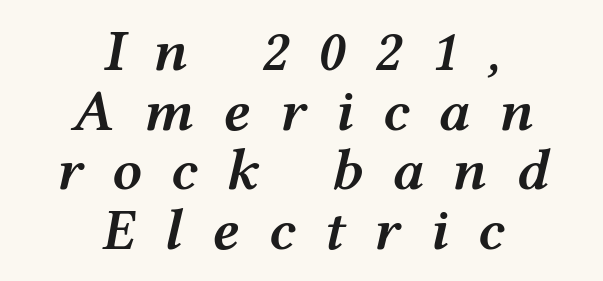
The horizontal fit of the characters is loose and conspicuously gappy. Summary of vertical rhythm: compact, with narrow interline spacing. When letters slant like this, we call the style italic. These lines are rendered in a variable-pitch font. A bit beefed up — I'd call it semibold rather than bold. This sample is center-justified, so both line endings float freely.
